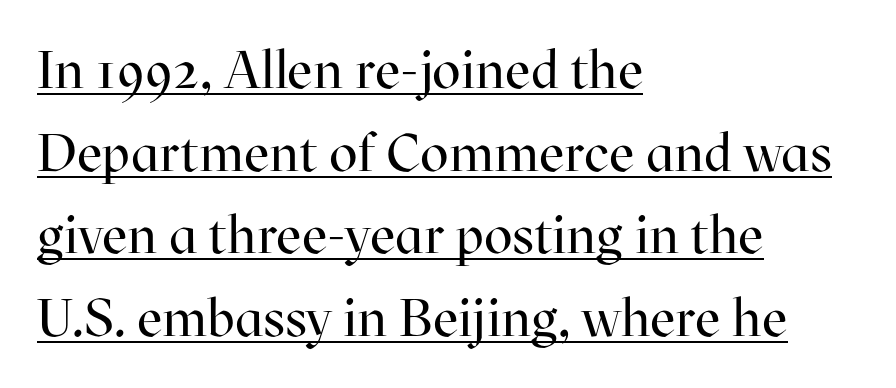
{"serif": "yes", "italic": "no", "bold": "no", "weight": "regular", "width": "normal", "stroke_contrast": "high", "x_height": "medium", "monospaced": "no", "underline": "yes", "align": "left", "line_spacing": "normal", "line_spacing_ratio": 1.56, "letter_spacing": "normal", "letter_spacing_em": 0.0, "glyph_px": 53}
